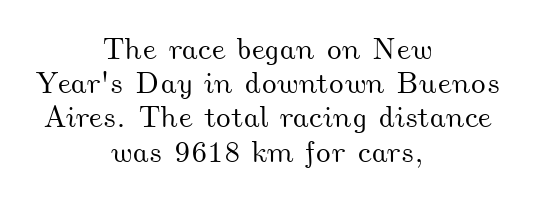
{"width": "wide", "stroke_contrast": "medium", "x_height": "small", "monospaced": "no", "underline": "no", "align": "center", "line_spacing": "tight", "line_spacing_ratio": 1.14, "letter_spacing": "normal", "letter_spacing_em": 0.0, "glyph_px": 30}
